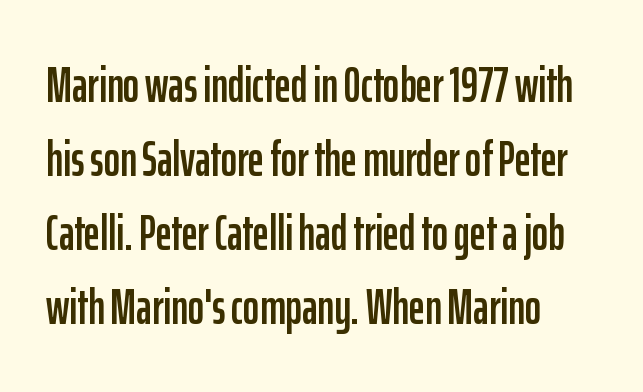
{"serif": "no", "italic": "no", "width": "condensed", "stroke_contrast": "low", "x_height": "medium", "monospaced": "no", "underline": "no", "align": "left", "line_spacing": "normal", "line_spacing_ratio": 1.51, "letter_spacing": "normal", "letter_spacing_em": 0.0, "glyph_px": 49}
